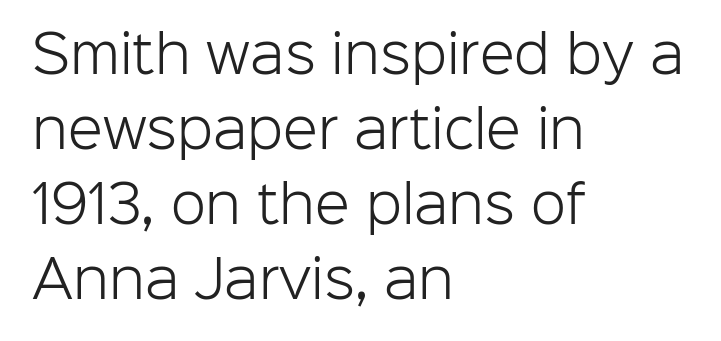
Q: Is the text bold? A: No.
Q: Is the text italic (slanted)? A: No, it is upright.
Q: Is the typeface a serif or a sans-serif typeface? A: Sans-serif.
Q: Is the text underlined? A: No.
Q: How is the paragraph aligned? A: Left-aligned.
Q: Is the spacing between letters normal or unusually wide? A: Normal.
Q: Is the spacing between lines tight, normal or loose? A: Normal.
Q: Width (condensed, normal, or wide)? A: Normal.
Q: Stroke contrast? A: Low.
Q: x-height? A: Medium.
Q: Monospaced? A: No.
